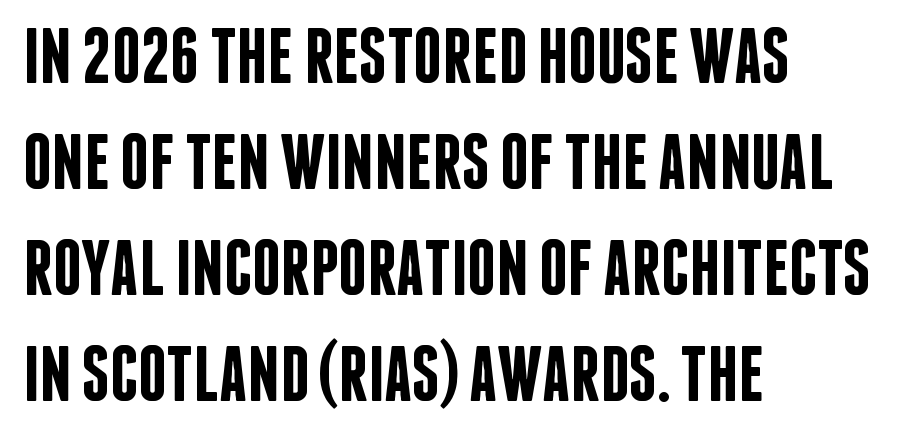
Q: Is the text bold? A: Semi-bold.
Q: Is the text italic (slanted)? A: No, it is upright.
Q: Is the typeface a serif or a sans-serif typeface? A: Sans-serif.
Q: Is the text underlined? A: No.
Q: How is the paragraph aligned? A: Left-aligned.
Q: Is the spacing between letters normal or unusually wide? A: Normal.
Q: Is the spacing between lines tight, normal or loose? A: Normal.
Q: Width (condensed, normal, or wide)? A: Condensed.
Q: Stroke contrast? A: Low.
Q: x-height? A: Large.
Q: Monospaced? A: No.
